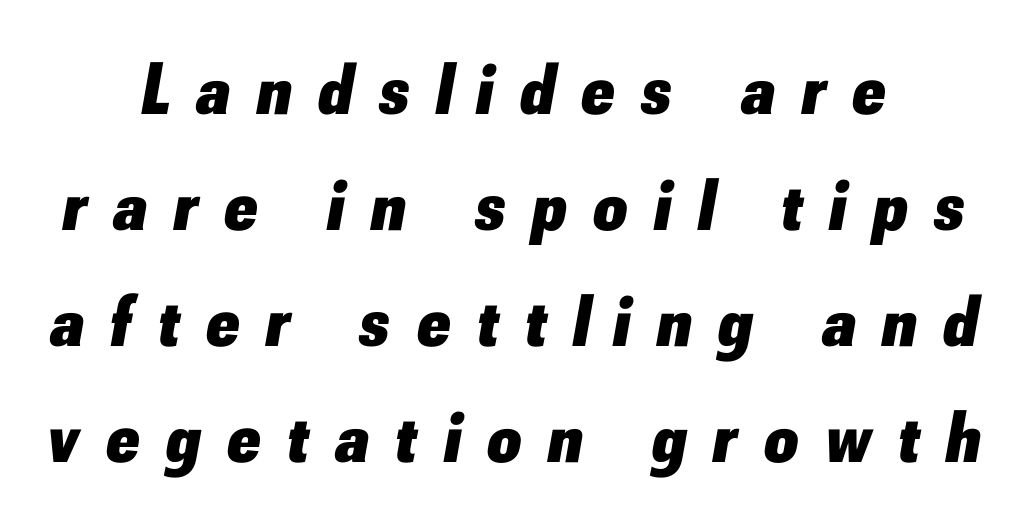
Q: Is the text bold? A: Yes.
Q: Is the text italic (slanted)? A: Yes, it leans right by about 10 degrees.
Q: Is the text underlined? A: No.
Q: How is the paragraph aligned? A: Centered.
Q: Is the spacing between letters normal or unusually wide? A: Unusually wide.
Q: Is the spacing between lines tight, normal or loose? A: Normal.
Q: Width (condensed, normal, or wide)? A: Normal.
Q: Stroke contrast? A: Low.
Q: x-height? A: Small.
Q: Monospaced? A: No.
